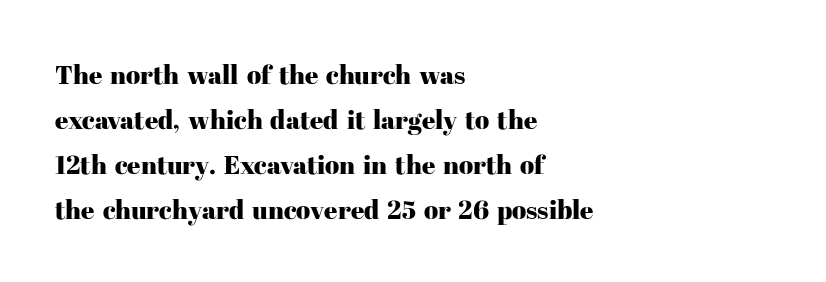
Notice how the stems are strictly vertical — no italics here. Between one letter and the next there's only the usual sliver of space. The zone under the glyphs is completely vacant. Casual observation: everything's shoved over to the left.
